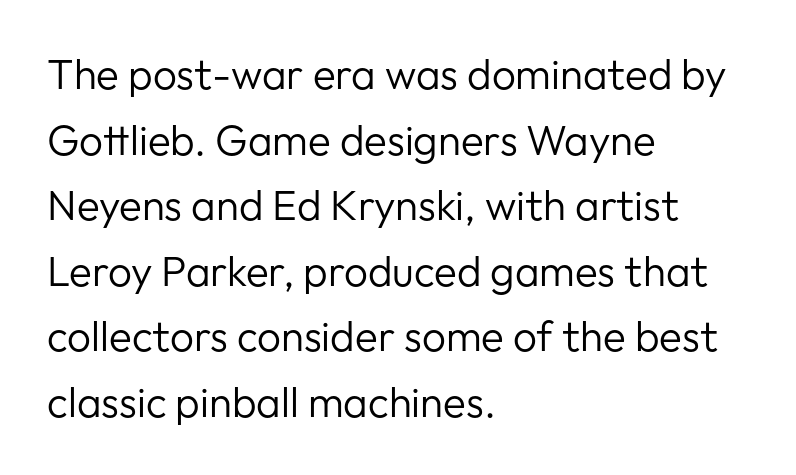
Q: Is the text bold? A: No.
Q: Is the text italic (slanted)? A: No, it is upright.
Q: Is the typeface a serif or a sans-serif typeface? A: Sans-serif.
Q: Is the text underlined? A: No.
Q: How is the paragraph aligned? A: Left-aligned.
Q: Is the spacing between letters normal or unusually wide? A: Normal.
Q: Is the spacing between lines tight, normal or loose? A: Normal.
Q: Width (condensed, normal, or wide)? A: Normal.
Q: Stroke contrast? A: Low.
Q: x-height? A: Medium.
Q: Monospaced? A: No.
